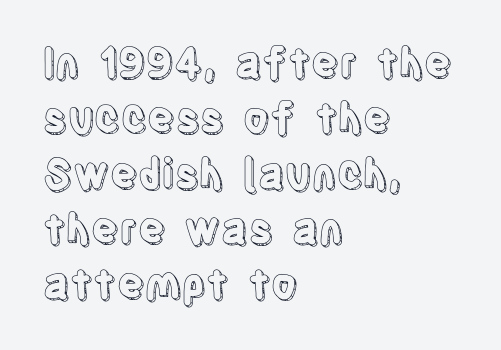
{"italic": "no", "width": "condensed", "x_height": "large", "monospaced": "no", "underline": "no", "align": "left", "line_spacing": "normal", "line_spacing_ratio": 1.35, "letter_spacing": "normal", "letter_spacing_em": 0.0, "glyph_px": 41}
